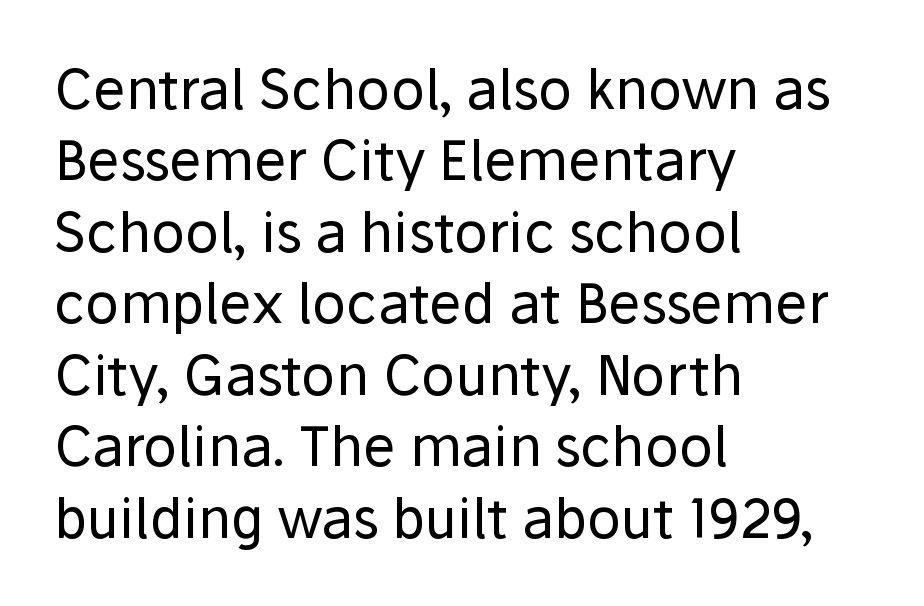
{"serif": "no", "italic": "no", "bold": "no", "weight": "regular", "width": "normal", "stroke_contrast": "low", "x_height": "medium", "monospaced": "no", "underline": "no", "align": "left", "line_spacing": "normal", "line_spacing_ratio": 1.3, "letter_spacing": "normal", "letter_spacing_em": 0.0, "glyph_px": 55}
